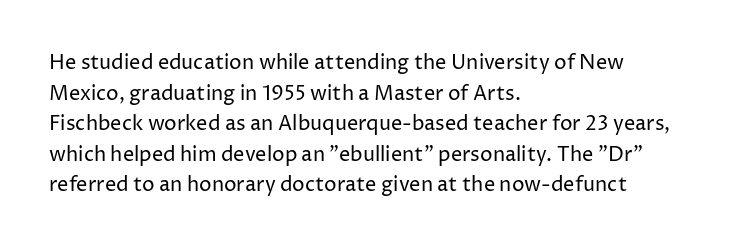
If you drew a line through each stem, it would be perfectly vertical. Students, observe: this is what conventionally led text looks like. Alignment: flush left. Decoration check: the copy has no underline.
